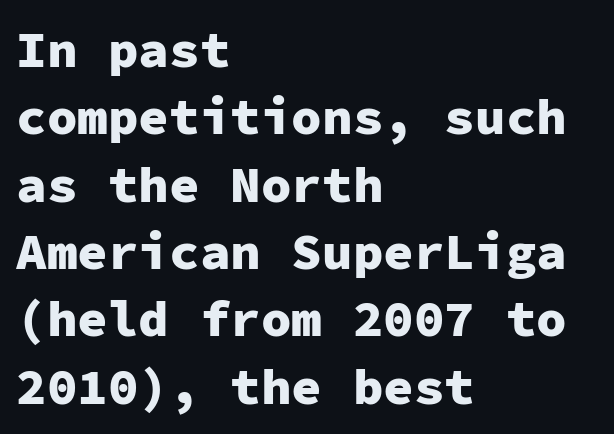
{"serif": "no", "italic": "no", "bold": "yes", "weight": "heavy", "width": "normal", "stroke_contrast": "low", "x_height": "medium", "monospaced": "yes", "underline": "no", "align": "left", "line_spacing": "normal", "line_spacing_ratio": 1.32, "letter_spacing": "normal", "letter_spacing_em": 0.0, "glyph_px": 51}
